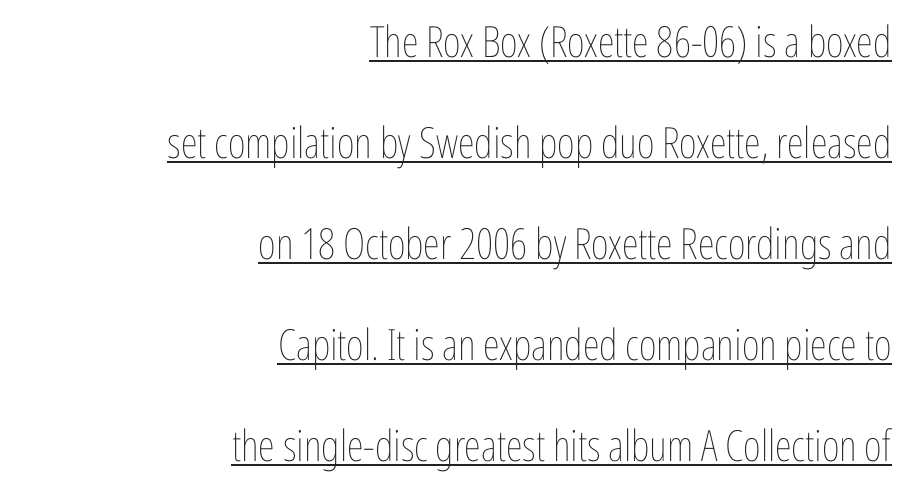
{"italic": "no", "bold": "no", "weight": "thin", "width": "condensed", "stroke_contrast": "low", "x_height": "medium", "monospaced": "no", "underline": "yes", "align": "right", "line_spacing": "loose", "line_spacing_ratio": 2.35, "letter_spacing": "normal", "letter_spacing_em": 0.0, "glyph_px": 43}
